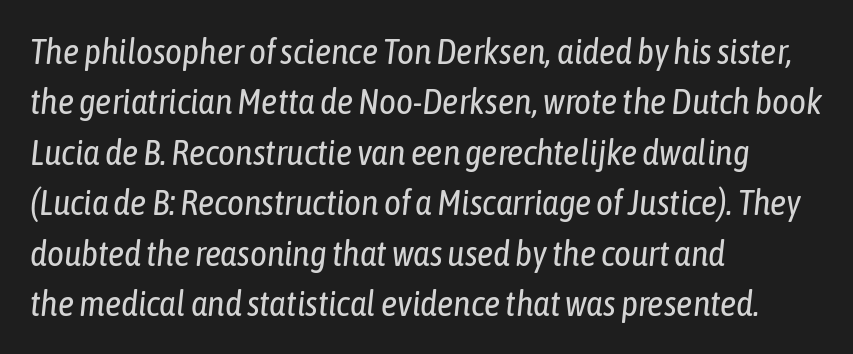
The image shows 36 px regular-weight, condensed type, italic (leaning right); set left-aligned, normal line spacing (1.4x), normal letter spacing, not underlined; low stroke contrast and a medium x-height.
